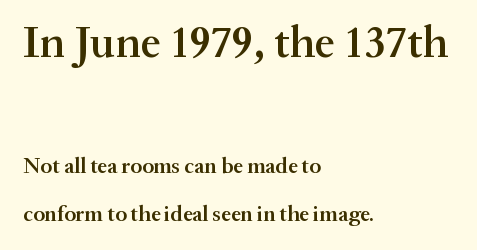
{"serif": "yes", "italic": "no", "bold": "semi", "weight": "semibold", "width": "normal", "stroke_contrast": "medium", "x_height": "small", "monospaced": "no", "underline": "no", "align": "left", "line_spacing": "loose", "line_spacing_ratio": 2.16, "letter_spacing": "normal", "letter_spacing_em": 0.0, "larger_block": "first", "size_ratio": 2.05, "glyph_px": 45}
